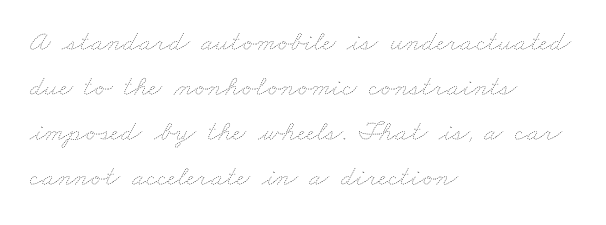
{"bold": "no", "weight": "thin", "width": "wide", "stroke_contrast": "low", "x_height": "small", "monospaced": "no", "underline": "no", "align": "left", "line_spacing": "normal", "line_spacing_ratio": 1.55, "letter_spacing": "normal", "letter_spacing_em": 0.0, "glyph_px": 29}
